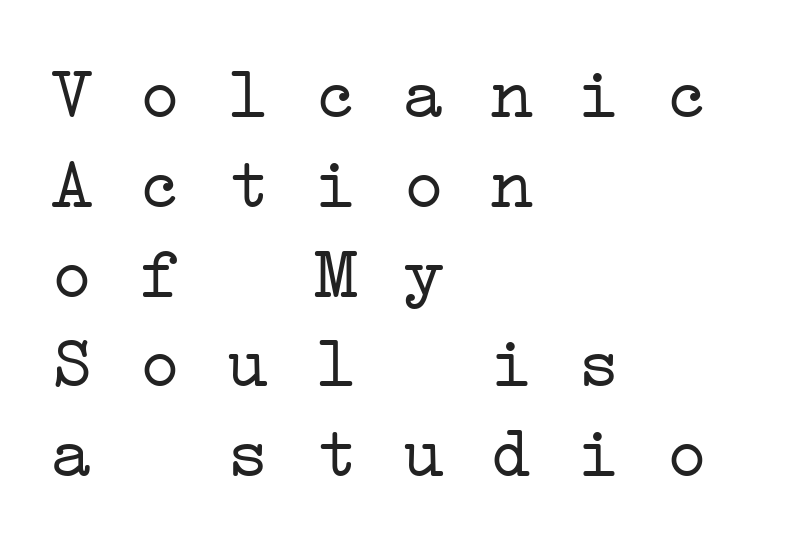
Q: Is the text bold? A: No.
Q: Is the typeface a serif or a sans-serif typeface? A: Serif.
Q: Is the text underlined? A: No.
Q: How is the paragraph aligned? A: Left-aligned.
Q: Is the spacing between letters normal or unusually wide? A: Normal.
Q: Width (condensed, normal, or wide)? A: Wide.
Q: Stroke contrast? A: Low.
Q: x-height? A: Medium.
Q: Monospaced? A: Yes.
